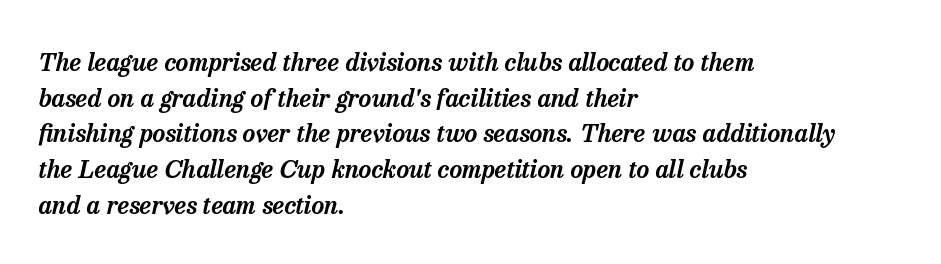
The image shows 25 px text type, italic (leaning right); set left-aligned, normal line spacing (1.43x), normal letter spacing, not underlined.
